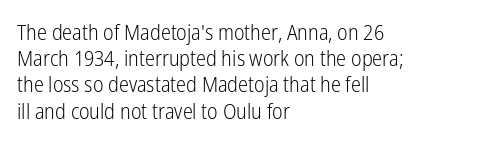
Q: Is the text bold? A: No.
Q: Is the text italic (slanted)? A: No, it is upright.
Q: Is the text underlined? A: No.
Q: How is the paragraph aligned? A: Left-aligned.
Q: Is the spacing between letters normal or unusually wide? A: Normal.
Q: Is the spacing between lines tight, normal or loose? A: Normal.
